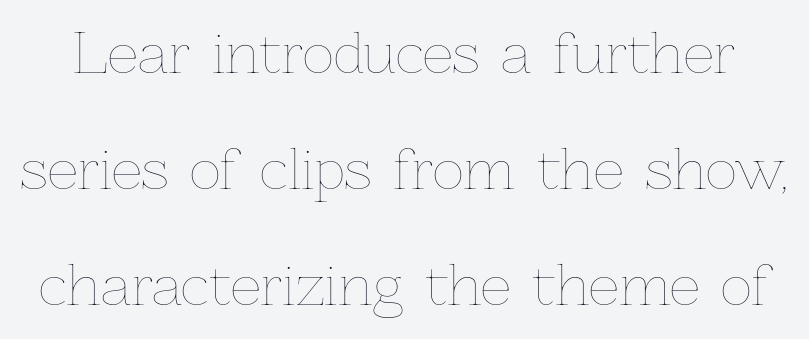
Quick note: underline off. The letterforms sit at book weight or below. Between one letter and the next there's only the usual sliver of space. The vertical gap from one line to the next is large. The rendering uses natural spacing where letterforms have individual widths. If you drew a line through each stem, it would be perfectly vertical.
